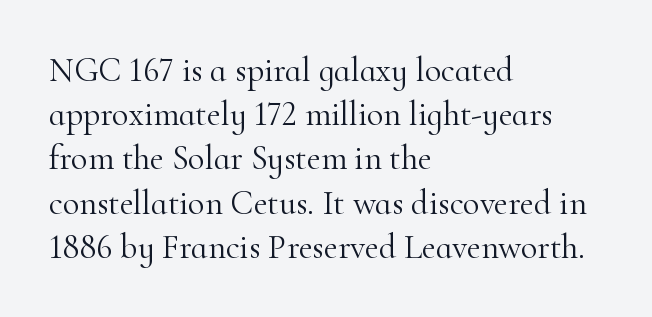
The image shows 34 px light serif type, upright; set left-aligned, normal line spacing (1.3x), normal letter spacing, not underlined; high stroke contrast and a small x-height.
